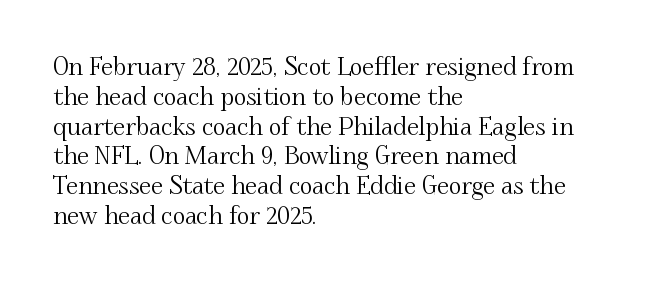
Q: Is the text italic (slanted)? A: No, it is upright.
Q: Is the text underlined? A: No.
Q: How is the paragraph aligned? A: Left-aligned.
Q: Is the spacing between letters normal or unusually wide? A: Normal.
